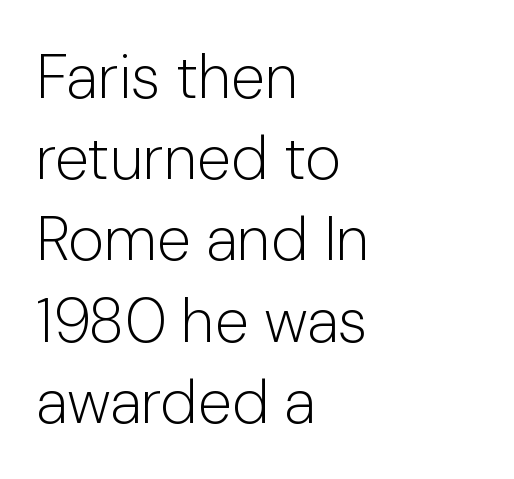
The image shows 62 px light sans-serif type, upright; set left-aligned, normal line spacing (1.31x), normal letter spacing, not underlined; low stroke contrast and a medium x-height.
